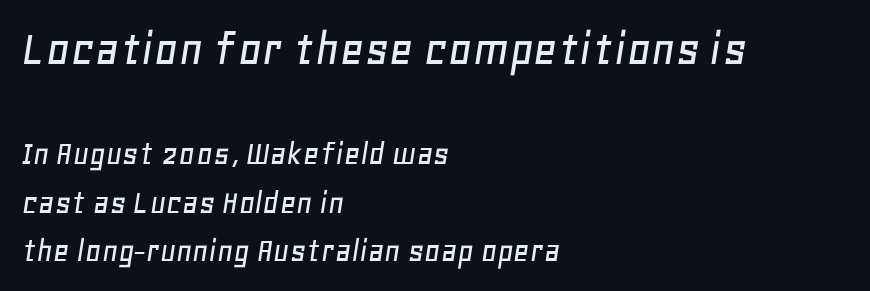
Whoever set this made the first block the dominant, larger element. In terms of posture, this sample is oblique. Each row of text sits above clean, open space. The type is set solid horizontally, with unmodified tracking. The lines sit at an ordinary, default distance from one another.
